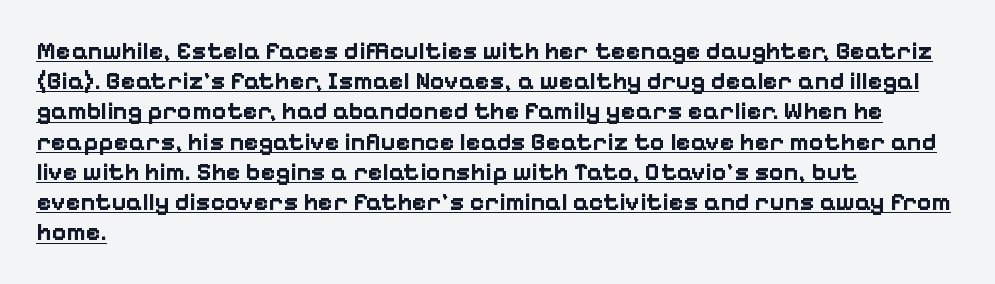
{"italic": "no", "bold": "yes", "underline": "yes", "align": "left", "line_spacing_ratio": 1.21, "letter_spacing": "normal", "letter_spacing_em": 0.0, "glyph_px": 25}
